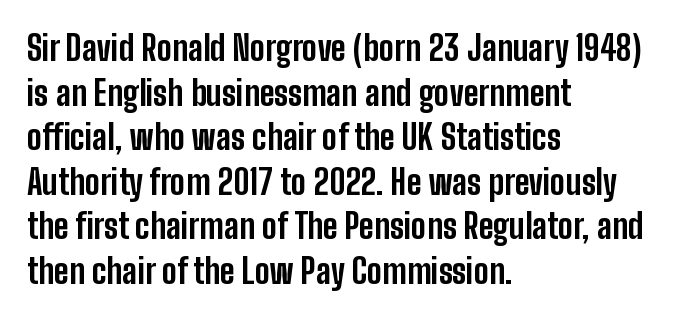
{"serif": "no", "italic": "no", "bold": "yes", "weight": "bold", "width": "condensed", "stroke_contrast": "low", "x_height": "medium", "monospaced": "no", "underline": "no", "align": "left", "line_spacing": "normal", "line_spacing_ratio": 1.31, "letter_spacing": "normal", "letter_spacing_em": 0.0, "glyph_px": 34}
